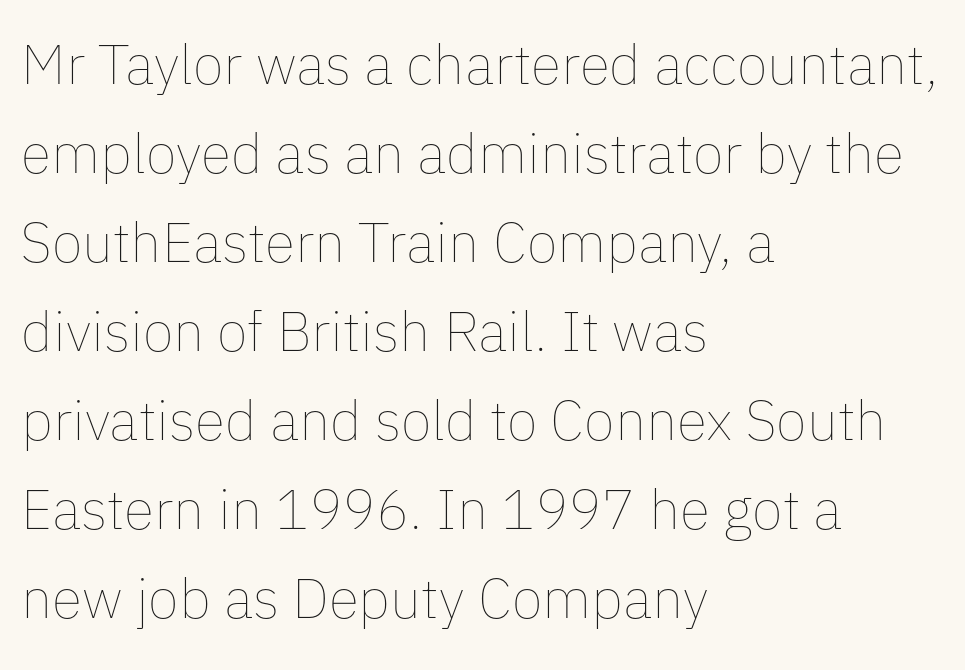
{"italic": "no", "bold": "no", "weight": "thin", "width": "normal", "stroke_contrast": "low", "x_height": "medium", "monospaced": "no", "underline": "no", "align": "left", "line_spacing": "normal", "line_spacing_ratio": 1.59, "letter_spacing": "normal", "letter_spacing_em": 0.0, "glyph_px": 56}
